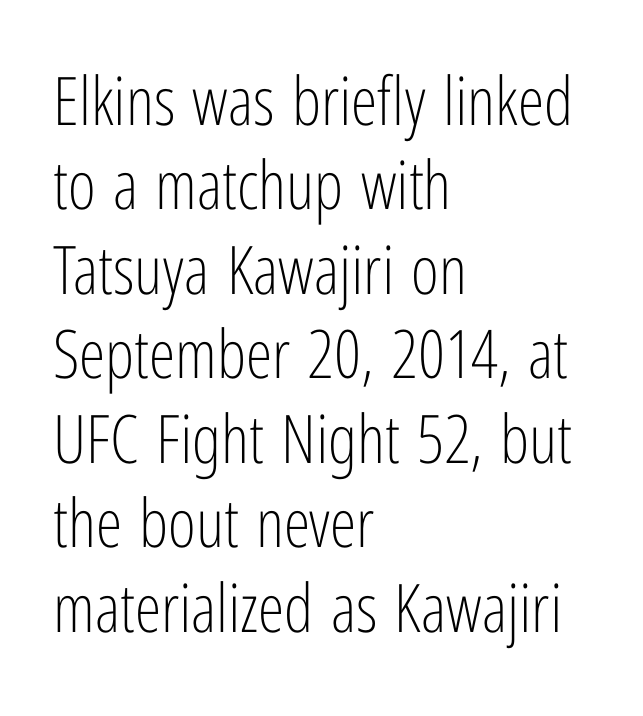
The font sits on the lighter half of the weight spectrum, regular included. This is sans-serif lettering, the kind often seen on screens and signage. Do the characters align in a grid? No, the font is proportional. Horizontal alignment here is leftward, the default for most running prose. Style check: upright. You could call the tracking neutral — neither tight nor loose.
